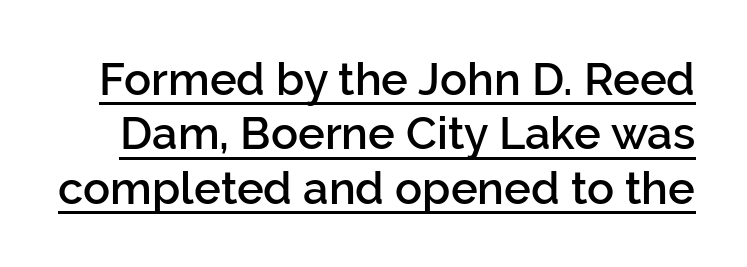
The image shows 45 px semibold sans-serif type, upright; set line spacing 1.21x, normal letter spacing, underlined; low stroke contrast and a medium x-height.
